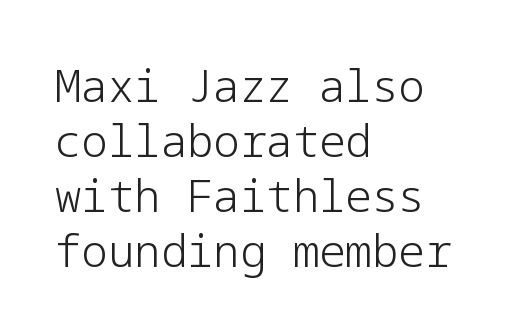
Q: Is the text bold? A: No.
Q: Is the text italic (slanted)? A: No, it is upright.
Q: Is the typeface a serif or a sans-serif typeface? A: Sans-serif.
Q: Is the text underlined? A: No.
Q: How is the paragraph aligned? A: Left-aligned.
Q: Is the spacing between letters normal or unusually wide? A: Normal.
Q: Is the spacing between lines tight, normal or loose? A: Normal.
Q: Width (condensed, normal, or wide)? A: Normal.
Q: Stroke contrast? A: Low.
Q: x-height? A: Medium.
